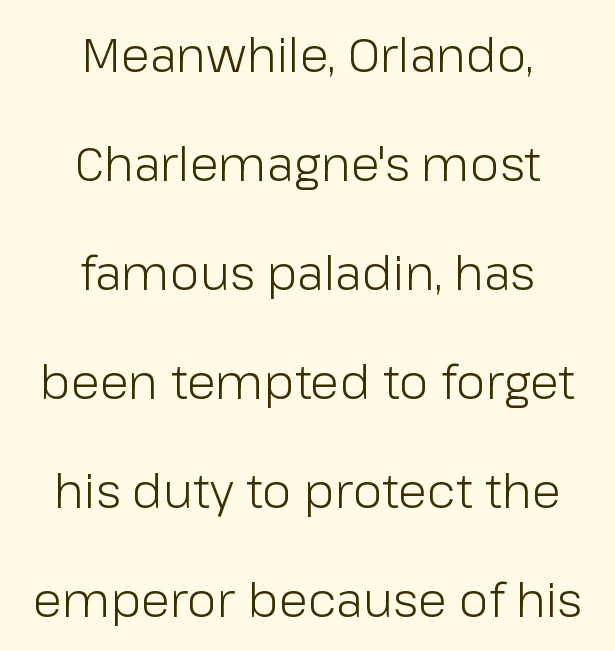
The block of text is sparse from top to bottom, with ample space between rows. Serifs: no, the terminals of the letterforms are clean. Varying glyph widths throughout — classic text-font behaviour. This rendering features lettering with no underline. Compared with a flush-left layout, this one balances lines on the center instead.
